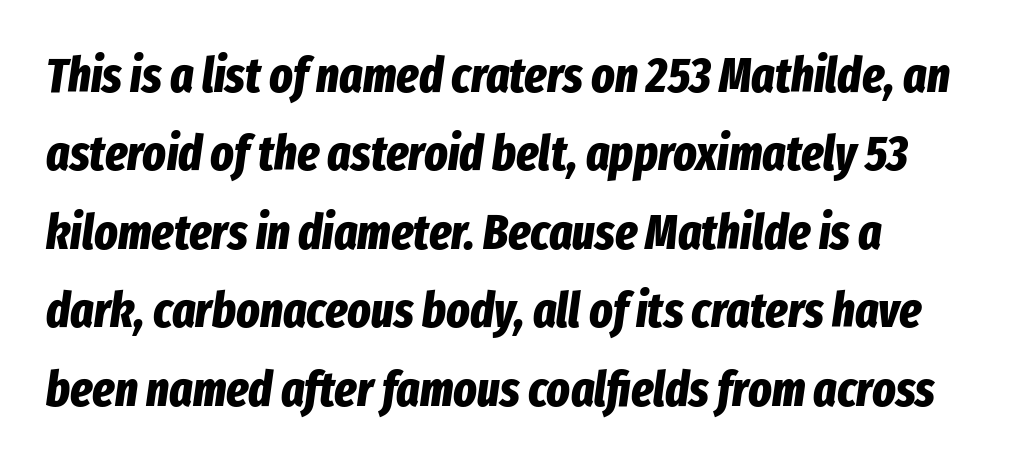
{"italic": "yes", "lean": "right", "slant_degrees": 8, "bold": "yes", "weight": "bold", "width": "condensed", "stroke_contrast": "low", "x_height": "medium", "monospaced": "no", "underline": "no", "line_spacing": "normal", "line_spacing_ratio": 1.6, "letter_spacing": "normal", "letter_spacing_em": 0.0, "glyph_px": 49}
